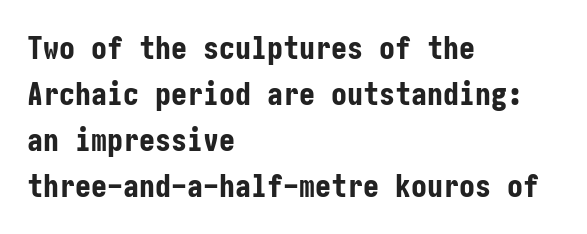
Q: Is the text bold? A: Yes.
Q: Is the text italic (slanted)? A: No, it is upright.
Q: Is the typeface a serif or a sans-serif typeface? A: Sans-serif.
Q: Is the text underlined? A: No.
Q: How is the paragraph aligned? A: Left-aligned.
Q: Is the spacing between letters normal or unusually wide? A: Normal.
Q: Is the spacing between lines tight, normal or loose? A: Normal.
Q: Width (condensed, normal, or wide)? A: Condensed.
Q: Stroke contrast? A: Low.
Q: x-height? A: Medium.
